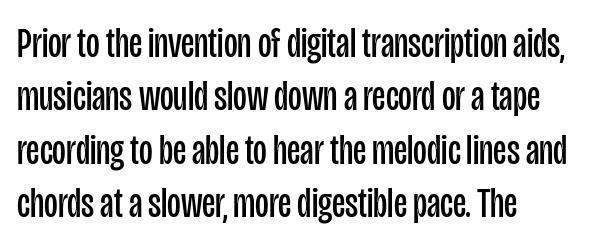
{"serif": "no", "italic": "no", "bold": "no", "weight": "regular", "width": "condensed", "stroke_contrast": "low", "x_height": "large", "monospaced": "no", "underline": "no", "align": "left", "line_spacing": "normal", "line_spacing_ratio": 1.27, "letter_spacing": "normal", "letter_spacing_em": 0.0, "glyph_px": 42}
